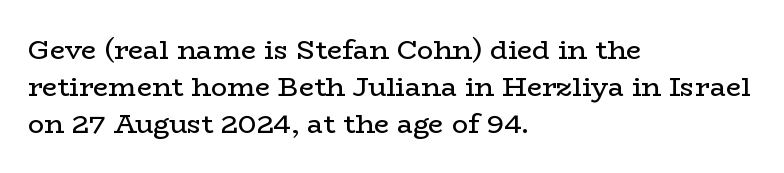
Reading down the block, your eye returns to a fixed left position each line. Tall strokes in this sample are plumb rather than angled. The rendering uses a moderate line-height, typical for paragraphs. This is not heavy type; no bold has been used. Any mark beneath the type? The region is blank. Each word holds together tightly as a unit, with standard inter-letter gaps.
